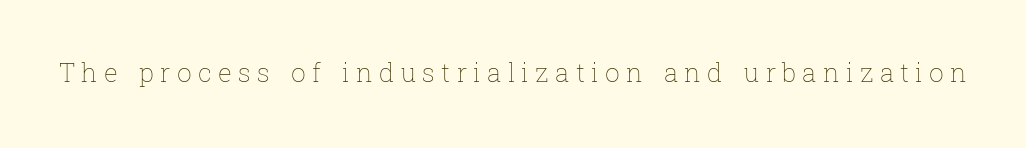
{"italic": "no", "bold": "no", "underline": "no", "letter_spacing": "wide", "letter_spacing_em": 0.24, "glyph_px": 26}
